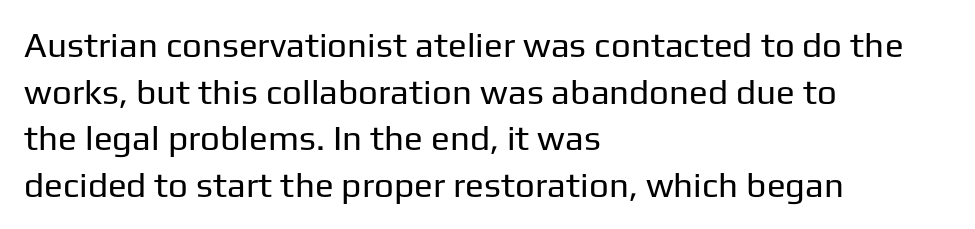
{"serif": "no", "italic": "no", "bold": "no", "weight": "regular", "width": "normal", "stroke_contrast": "low", "x_height": "medium", "monospaced": "no", "underline": "no", "align": "left", "line_spacing": "normal", "line_spacing_ratio": 1.33, "letter_spacing": "normal", "letter_spacing_em": 0.0, "glyph_px": 35}
